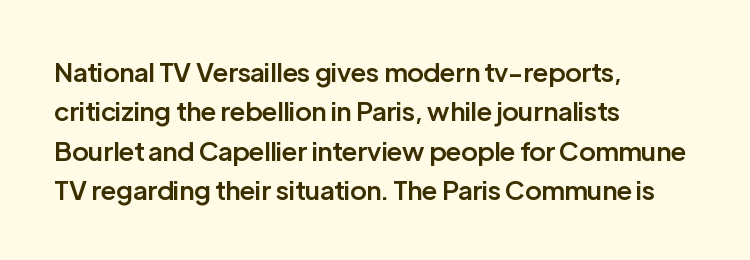
The image shows 26 px text type, upright; set left-aligned, normal line spacing (1.51x), normal letter spacing, not underlined.
